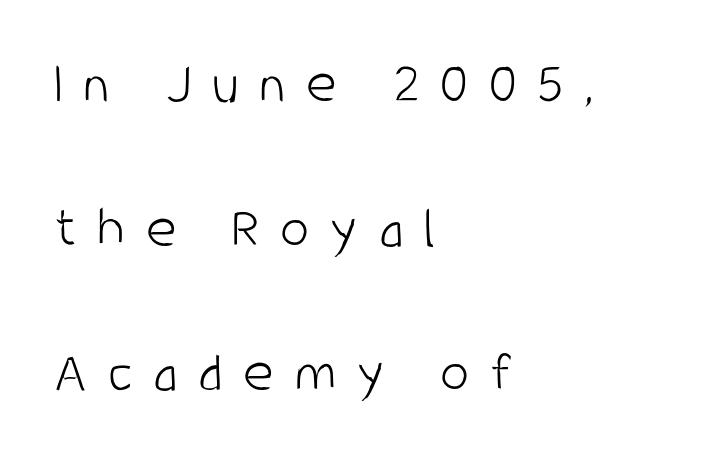
Q: Is the text bold? A: No.
Q: Is the text italic (slanted)? A: No, it is upright.
Q: Is the typeface a serif or a sans-serif typeface? A: Sans-serif.
Q: Is the text underlined? A: No.
Q: How is the paragraph aligned? A: Left-aligned.
Q: Is the spacing between letters normal or unusually wide? A: Unusually wide.
Q: Is the spacing between lines tight, normal or loose? A: Loose.
Q: Width (condensed, normal, or wide)? A: Condensed.
Q: Stroke contrast? A: Low.
Q: x-height? A: Large.
Q: Monospaced? A: No.
